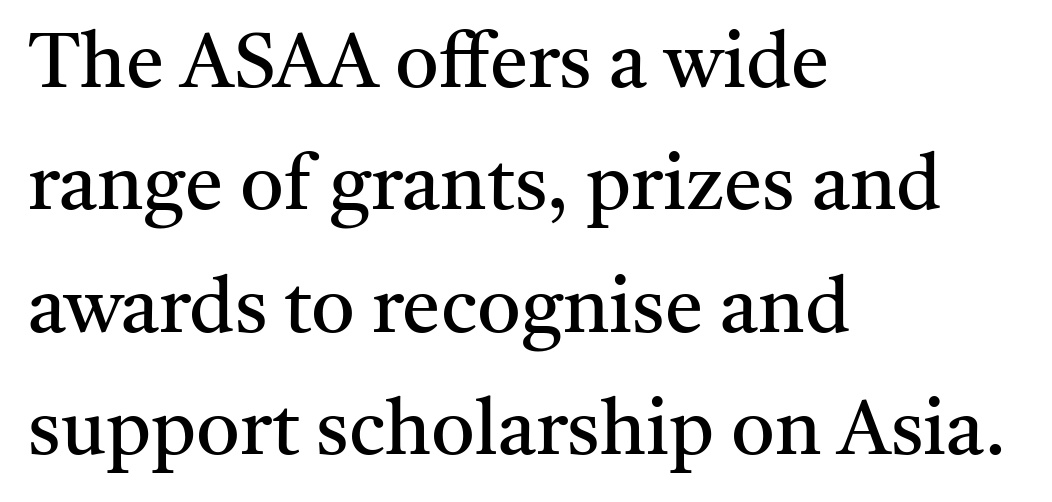
The image shows 77 px regular-weight serif type, upright; set left-aligned, normal line spacing (1.59x), normal letter spacing, not underlined; medium stroke contrast and a medium x-height.
